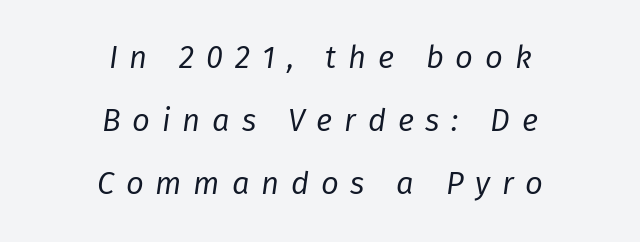
Q: Is the text bold? A: No.
Q: Is the text italic (slanted)? A: Yes, it leans right by about 8 degrees.
Q: Is the text underlined? A: No.
Q: How is the paragraph aligned? A: Centered.
Q: Is the spacing between letters normal or unusually wide? A: Unusually wide.
Q: Is the spacing between lines tight, normal or loose? A: Loose.
Q: Width (condensed, normal, or wide)? A: Normal.
Q: Stroke contrast? A: Low.
Q: x-height? A: Medium.
Q: Monospaced? A: No.
